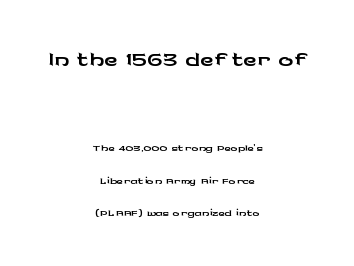
Classification — sans serif. Does the copy run flush right? No — it is centered line by line. The horizontal fit of the characters is conventional and even. Rendered with straight, roman letterforms. The rendering uses natural spacing where letterforms have individual widths.
